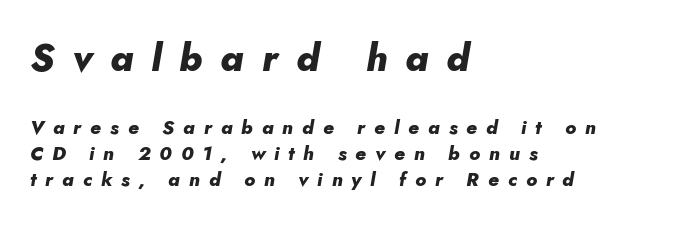
The image shows 38 px heavy type, italic (leaning right); set left-aligned, normal line spacing (1.38x), unusually wide letter spacing (+0.47 em), not underlined; the first (top) block is 2.0x larger; low stroke contrast and a small x-height.
